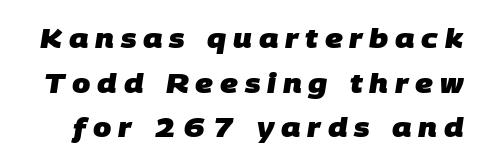
The tracking jumps out immediately: characters are airy and widely separated. Underline: absent. Heft: maximum for text — a bold.
